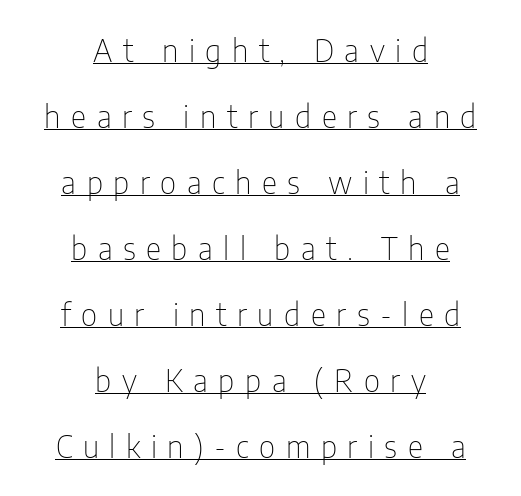
The image shows 30 px thin, condensed sans-serif type, upright; set centered, loose line spacing (2.2x), unusually wide letter spacing (+0.35 em), underlined; low stroke contrast and a medium x-height.
